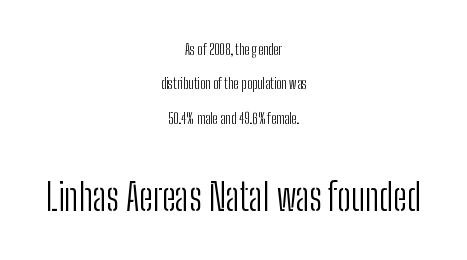
The image shows 37 px light, condensed sans-serif type, upright; set centered, loose line spacing (2.46x), normal letter spacing, not underlined; the second (bottom) block is 2.64x larger; low stroke contrast and a medium x-height.
